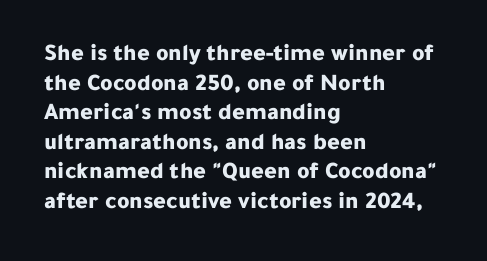
Q: Is the text bold? A: Yes.
Q: Is the text italic (slanted)? A: No, it is upright.
Q: Is the text underlined? A: No.
Q: How is the paragraph aligned? A: Left-aligned.
Q: Is the spacing between letters normal or unusually wide? A: Normal.
